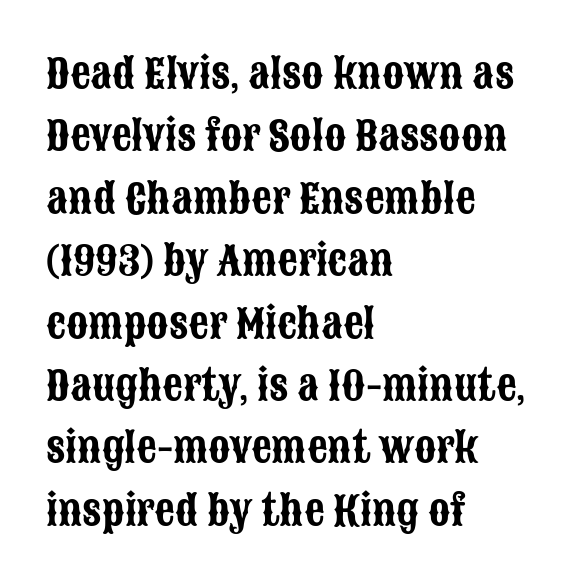
{"serif": "no", "italic": "no", "width": "condensed", "stroke_contrast": "low", "x_height": "large", "monospaced": "no", "underline": "no", "align": "left", "line_spacing": "normal", "line_spacing_ratio": 1.56, "letter_spacing": "normal", "letter_spacing_em": 0.0, "glyph_px": 40}
